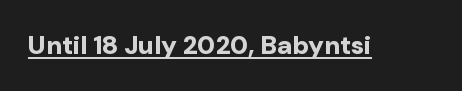
No extra tracking has been applied to these lines. Glance below the letters and you will spot a drawn line. Quick note: not italic, upright. The letters are bold, with thick, heavy strokes.
